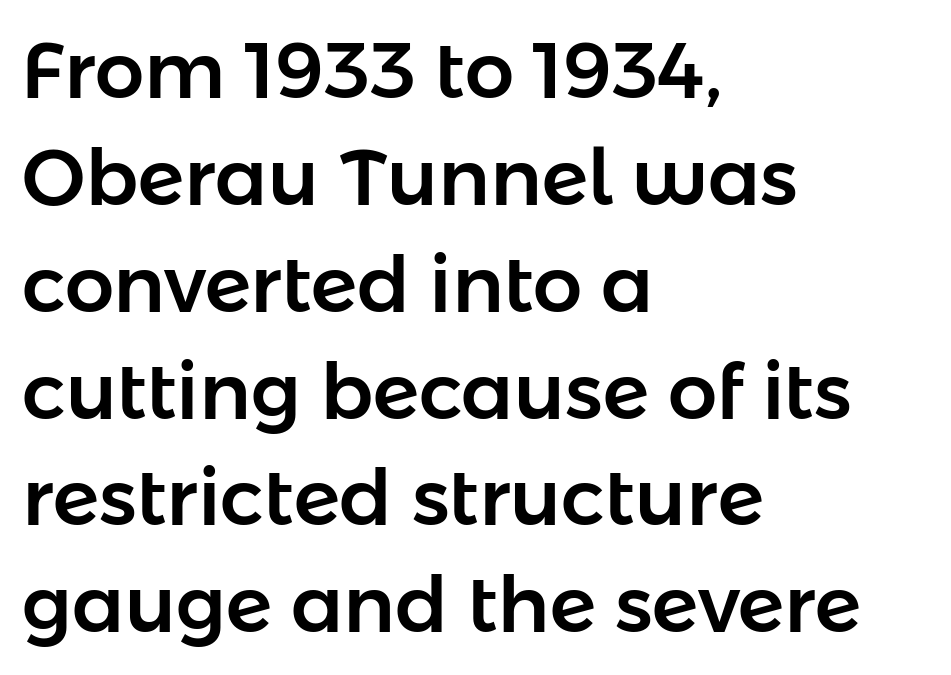
Q: Is the text italic (slanted)? A: No, it is upright.
Q: Is the typeface a serif or a sans-serif typeface? A: Sans-serif.
Q: Is the text underlined? A: No.
Q: How is the paragraph aligned? A: Left-aligned.
Q: Is the spacing between letters normal or unusually wide? A: Normal.
Q: Is the spacing between lines tight, normal or loose? A: Normal.
Q: Width (condensed, normal, or wide)? A: Normal.
Q: Stroke contrast? A: Low.
Q: x-height? A: Medium.
Q: Monospaced? A: No.
